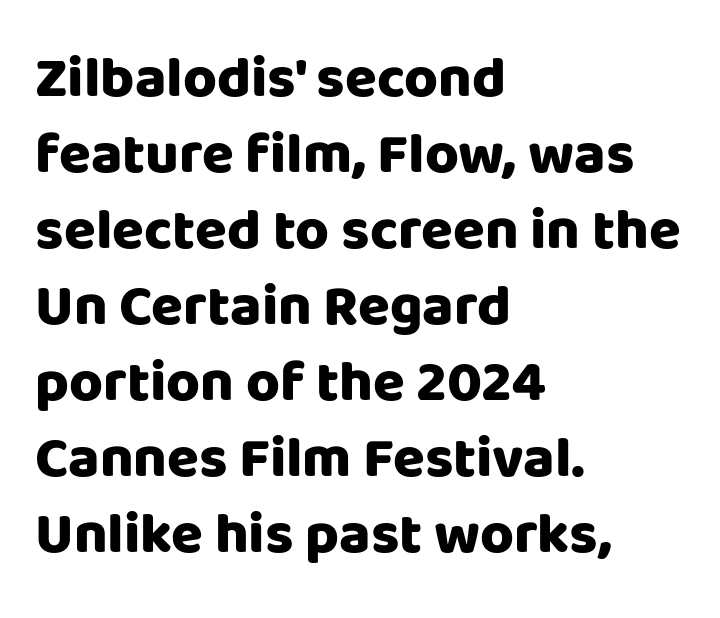
The image shows 58 px heavy sans-serif type, upright; set left-aligned, normal line spacing (1.31x), normal letter spacing, not underlined; low stroke contrast and a large x-height.
